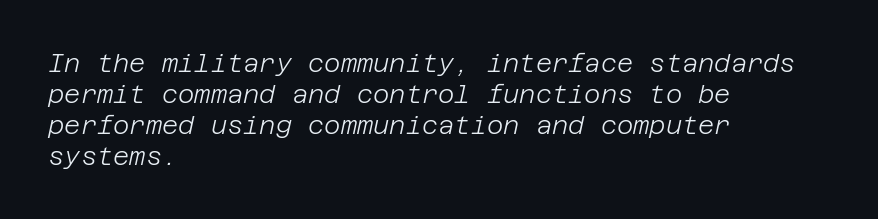
{"italic": "yes", "lean": "right", "slant_degrees": 12, "bold": "no", "underline": "no", "align": "left", "line_spacing_ratio": 1.24, "letter_spacing": "normal", "letter_spacing_em": 0.0, "glyph_px": 25}
